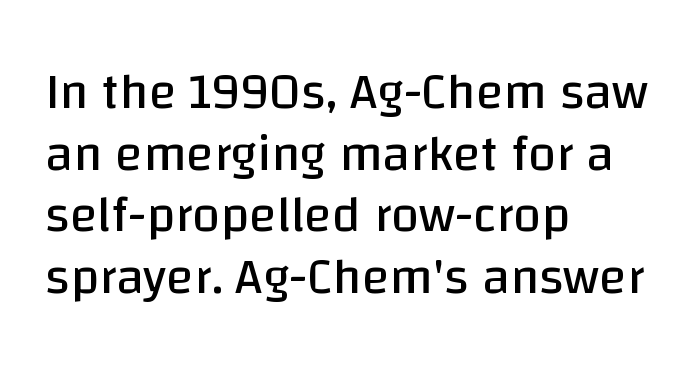
The image shows 51 px regular-weight sans-serif type, upright; set left-aligned, line spacing 1.21x, normal letter spacing, not underlined; low stroke contrast and a large x-height.
